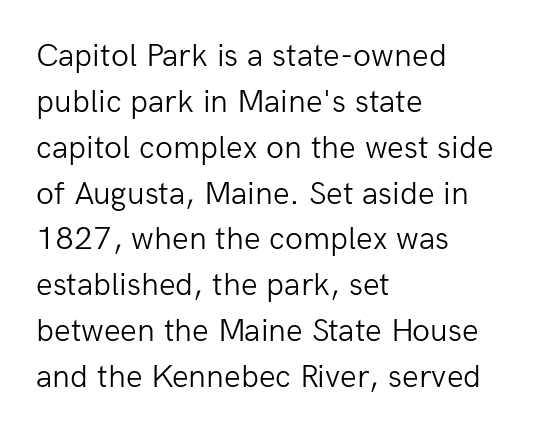
Q: Is the text bold? A: No.
Q: Is the text italic (slanted)? A: No, it is upright.
Q: Is the typeface a serif or a sans-serif typeface? A: Sans-serif.
Q: Is the text underlined? A: No.
Q: How is the paragraph aligned? A: Left-aligned.
Q: Is the spacing between letters normal or unusually wide? A: Normal.
Q: Is the spacing between lines tight, normal or loose? A: Normal.
Q: Width (condensed, normal, or wide)? A: Normal.
Q: Stroke contrast? A: Low.
Q: x-height? A: Medium.
Q: Monospaced? A: No.
